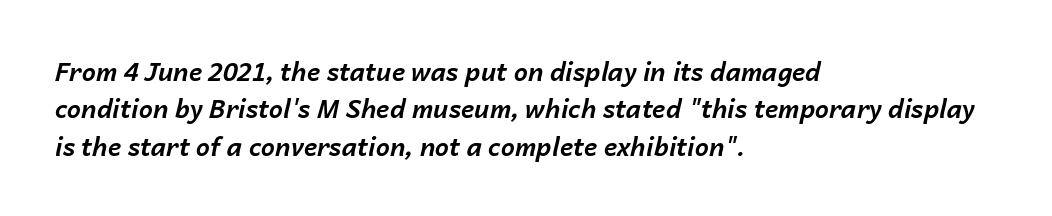
Students, this is bold: see how much ink each stroke carries. The foot of each line stays bare and open. Alignment: flush left. Posture: slanted. Nobody touched the tracking dial on this one.
